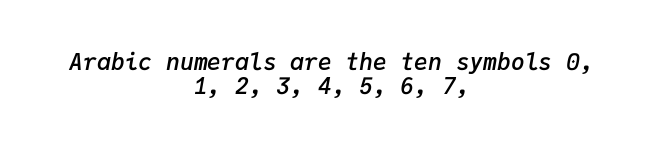
{"italic": "yes", "lean": "right", "slant_degrees": 9, "bold": "semi", "underline": "no", "align": "center", "line_spacing": "tight", "line_spacing_ratio": 1.03, "letter_spacing": "normal", "letter_spacing_em": 0.0, "glyph_px": 23}
